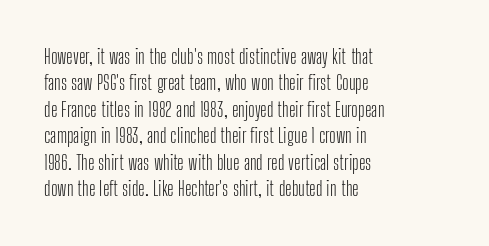
{"italic": "no", "bold": "no", "underline": "no", "align": "left", "line_spacing": "normal", "line_spacing_ratio": 1.32, "letter_spacing": "normal", "letter_spacing_em": 0.0, "glyph_px": 20}
